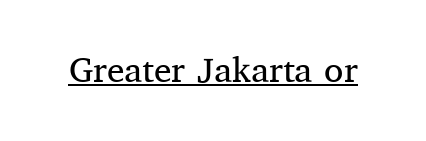
The image shows 35 px regular-weight serif type, upright; set normal letter spacing, underlined; medium stroke contrast and a medium x-height.
